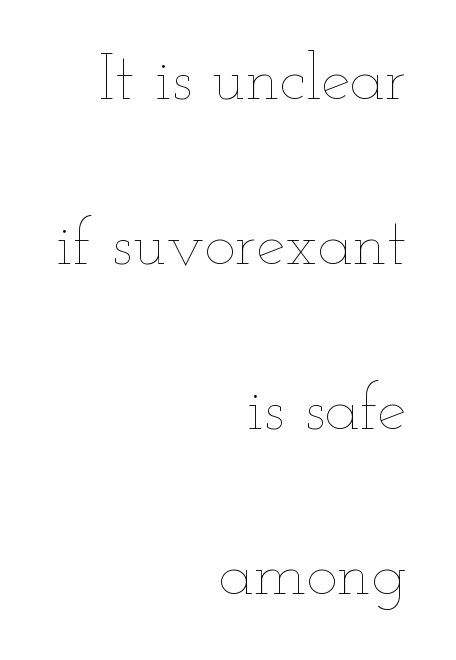
All the whitespace from short lines collects on the left. These lines are rendered in a variable-pitch font. Students, note that the glyphs here touch the page at normal intervals. Whoever set this chose breathing room over compactness in the vertical rhythm. Caption: face not bold, strokes unweighted. Designer's note — italics off, roman on.
